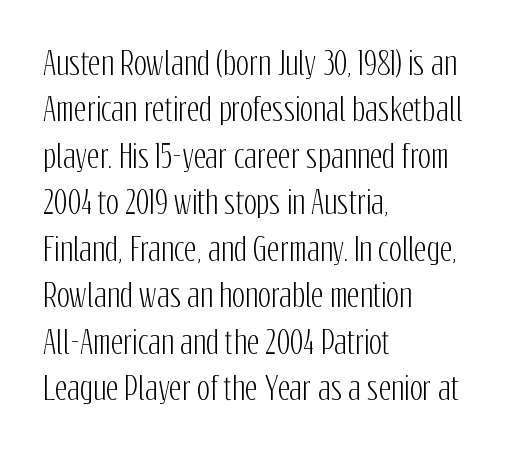
Q: Is the text italic (slanted)? A: No, it is upright.
Q: Is the typeface a serif or a sans-serif typeface? A: Sans-serif.
Q: Is the text underlined? A: No.
Q: How is the paragraph aligned? A: Left-aligned.
Q: Is the spacing between letters normal or unusually wide? A: Normal.
Q: Is the spacing between lines tight, normal or loose? A: Normal.
Q: Width (condensed, normal, or wide)? A: Condensed.
Q: Stroke contrast? A: Low.
Q: x-height? A: Medium.
Q: Monospaced? A: No.
